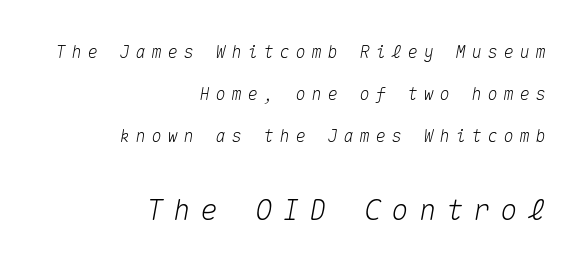
Character size in the trailing block exceeds that of the leading block. The passage shown leans; its letterforms are oblique. Right-aligned paragraph, ragged on the left. Substantial extra tracking has been applied to these lines.
